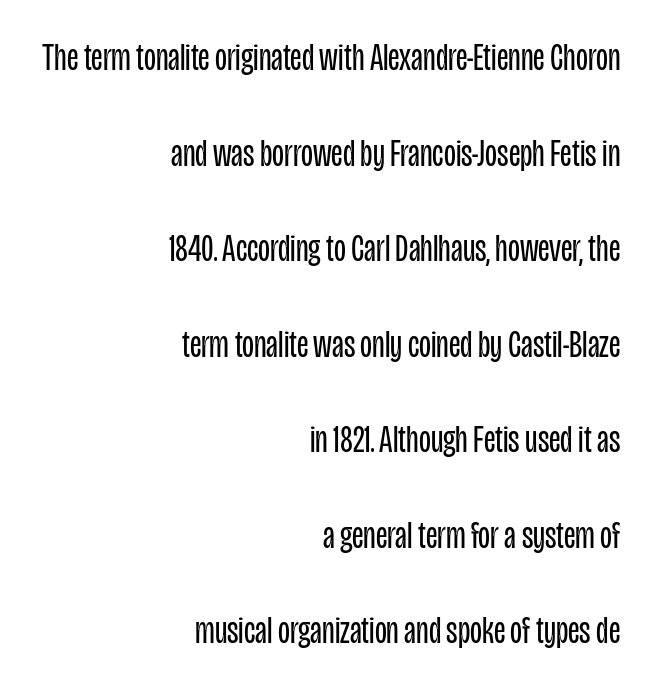
Q: Is the text bold? A: No.
Q: Is the text italic (slanted)? A: No, it is upright.
Q: Is the typeface a serif or a sans-serif typeface? A: Sans-serif.
Q: Is the text underlined? A: No.
Q: How is the paragraph aligned? A: Right-aligned.
Q: Is the spacing between letters normal or unusually wide? A: Normal.
Q: Is the spacing between lines tight, normal or loose? A: Loose.
Q: Width (condensed, normal, or wide)? A: Condensed.
Q: Stroke contrast? A: Low.
Q: x-height? A: Large.
Q: Monospaced? A: No.
